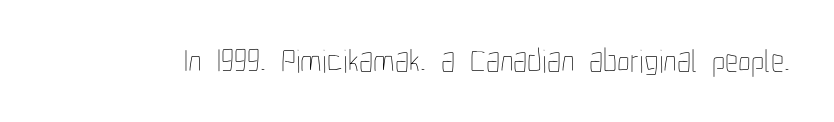
{"italic": "no", "bold": "no", "weight": "thin", "width": "condensed", "stroke_contrast": "low", "x_height": "medium", "monospaced": "no", "underline": "no", "letter_spacing": "normal", "letter_spacing_em": 0.0, "glyph_px": 33}
